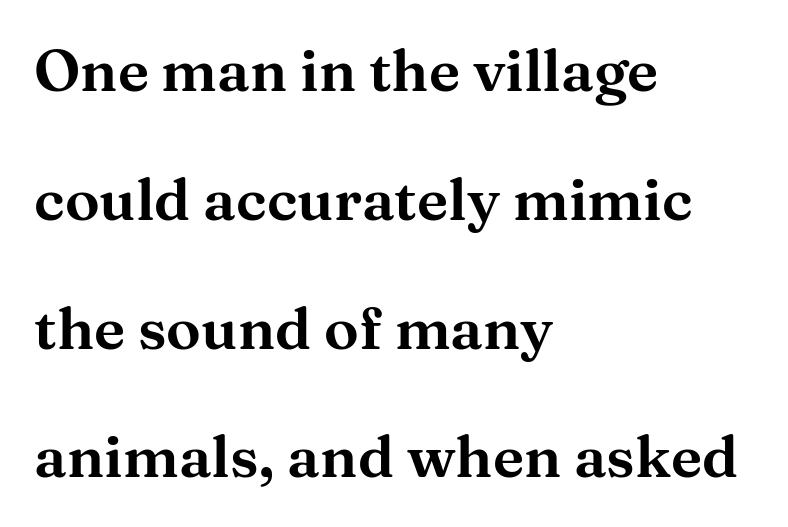
{"serif": "yes", "italic": "no", "width": "wide", "stroke_contrast": "medium", "x_height": "medium", "monospaced": "no", "underline": "no", "align": "left", "line_spacing": "loose", "line_spacing_ratio": 2.22, "letter_spacing": "normal", "letter_spacing_em": 0.0, "glyph_px": 58}
